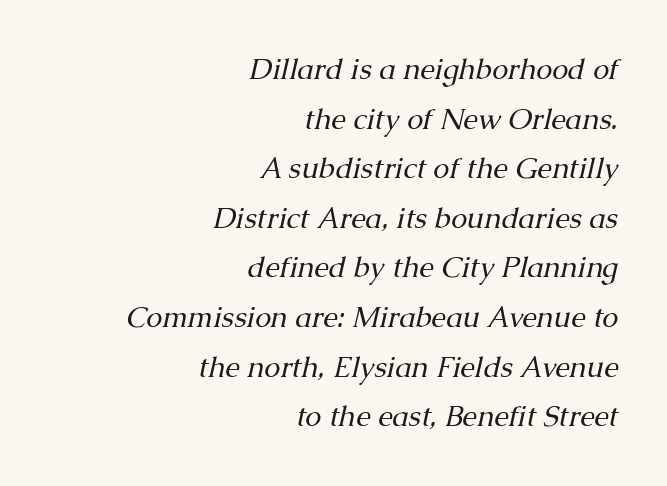
Q: Is the text bold? A: No.
Q: Is the text italic (slanted)? A: Yes, it leans right by about 13 degrees.
Q: Is the typeface a serif or a sans-serif typeface? A: Serif.
Q: Is the text underlined? A: No.
Q: How is the paragraph aligned? A: Right-aligned.
Q: Is the spacing between letters normal or unusually wide? A: Normal.
Q: Width (condensed, normal, or wide)? A: Normal.
Q: Stroke contrast? A: Medium.
Q: x-height? A: Medium.
Q: Monospaced? A: No.
